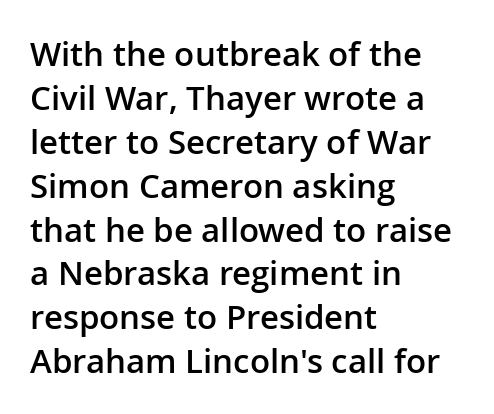
Q: Is the text bold? A: Semi-bold.
Q: Is the text italic (slanted)? A: No, it is upright.
Q: Is the typeface a serif or a sans-serif typeface? A: Sans-serif.
Q: Is the text underlined? A: No.
Q: How is the paragraph aligned? A: Left-aligned.
Q: Is the spacing between letters normal or unusually wide? A: Normal.
Q: Is the spacing between lines tight, normal or loose? A: Normal.
Q: Width (condensed, normal, or wide)? A: Normal.
Q: Stroke contrast? A: Low.
Q: x-height? A: Medium.
Q: Monospaced? A: No.
